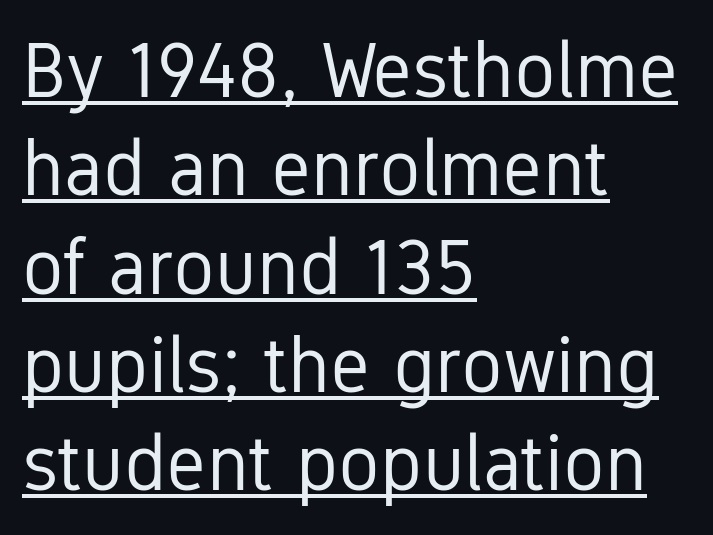
Each line starts at the same left margin while the right side varies. The leading is moderate, giving the passage an even texture. Posture: upright roman. The font family rendered here belongs to the sans-serif group. A typesetter would call this proportional, since set widths differ per character. Caption: face not bold, strokes unweighted.
